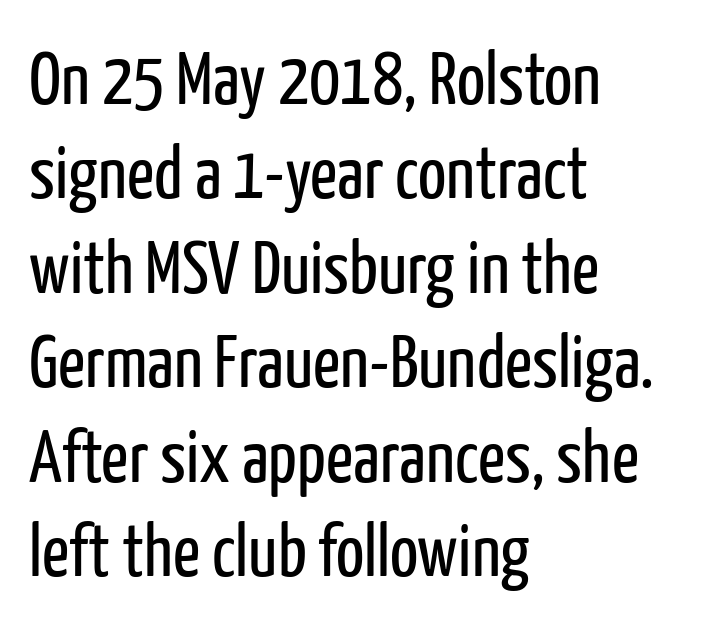
Note the varied advance widths — an 'i' is clearly narrower than an 'm'. The cut favours lightness, reaching ordinary text weight at its darkest. The leading is moderate, giving the passage an even texture. Descender tails drop into unmarked territory. You could call the tracking neutral — neither tight nor loose. A typesetter would mark this as roman, not italic.
